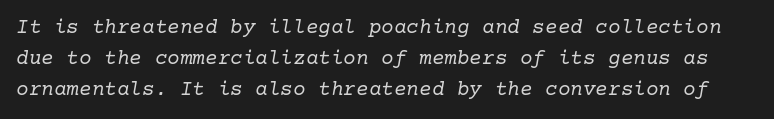
The image shows 21 px text type, italic (leaning right); set normal line spacing (1.47x), normal letter spacing, not underlined.
